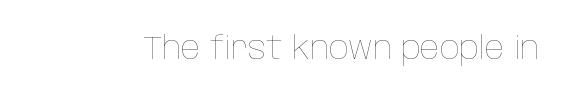
{"italic": "no", "bold": "no", "weight": "thin", "width": "condensed", "stroke_contrast": "low", "x_height": "large", "monospaced": "no", "underline": "no", "letter_spacing": "normal", "letter_spacing_em": 0.0, "glyph_px": 32}
